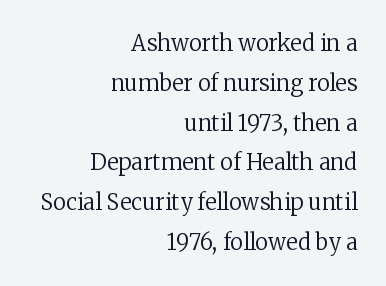
This is not heavy type; no bold has been used. Descenders hang freely into open space. Every stem runs plumb, perpendicular to the baseline. In terms of letterspacing, this is plain default setting. Alignment: flush right.
